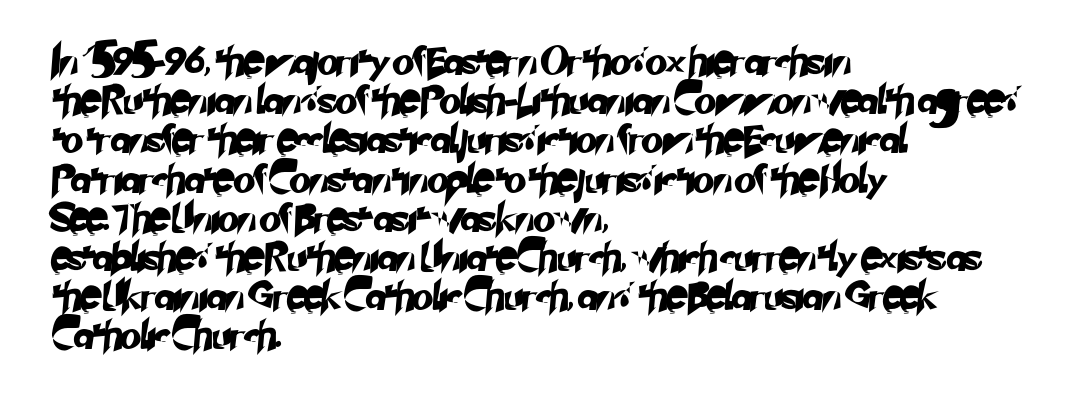
The image shows 28 px sans-serif type; set left-aligned, normal line spacing (1.4x), normal letter spacing, not underlined; low stroke contrast and a small x-height.
